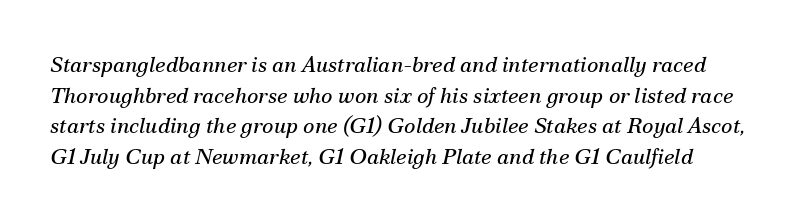
{"italic": "yes", "lean": "right", "slant_degrees": 12, "bold": "no", "underline": "no", "line_spacing": "normal", "line_spacing_ratio": 1.39, "letter_spacing": "normal", "letter_spacing_em": 0.0, "glyph_px": 22}
